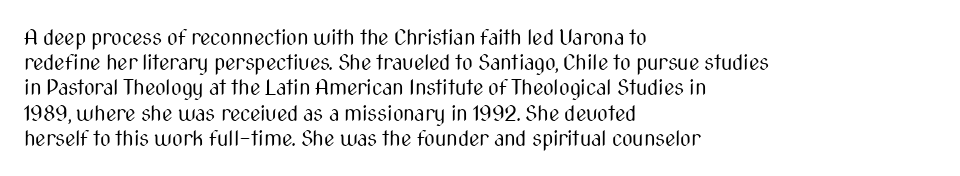
The letterforms sit shoulder to shoulder at normal distance. Typeset ragged right — the left edge is the straight one. The lettering holds an erect, upright posture throughout. Vertical stems look standard width or narrower in stroke. Beneath every word, the page is bare.
